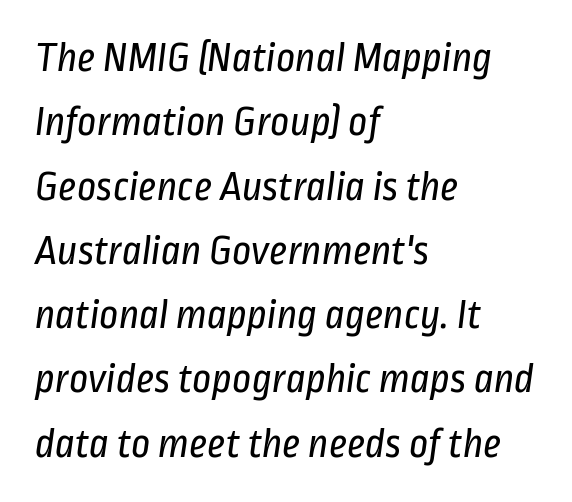
Q: Is the text bold? A: No.
Q: Is the typeface a serif or a sans-serif typeface? A: Sans-serif.
Q: Is the text underlined? A: No.
Q: How is the paragraph aligned? A: Left-aligned.
Q: Is the spacing between letters normal or unusually wide? A: Normal.
Q: Is the spacing between lines tight, normal or loose? A: Normal.
Q: Width (condensed, normal, or wide)? A: Condensed.
Q: Stroke contrast? A: Low.
Q: x-height? A: Medium.
Q: Monospaced? A: No.
